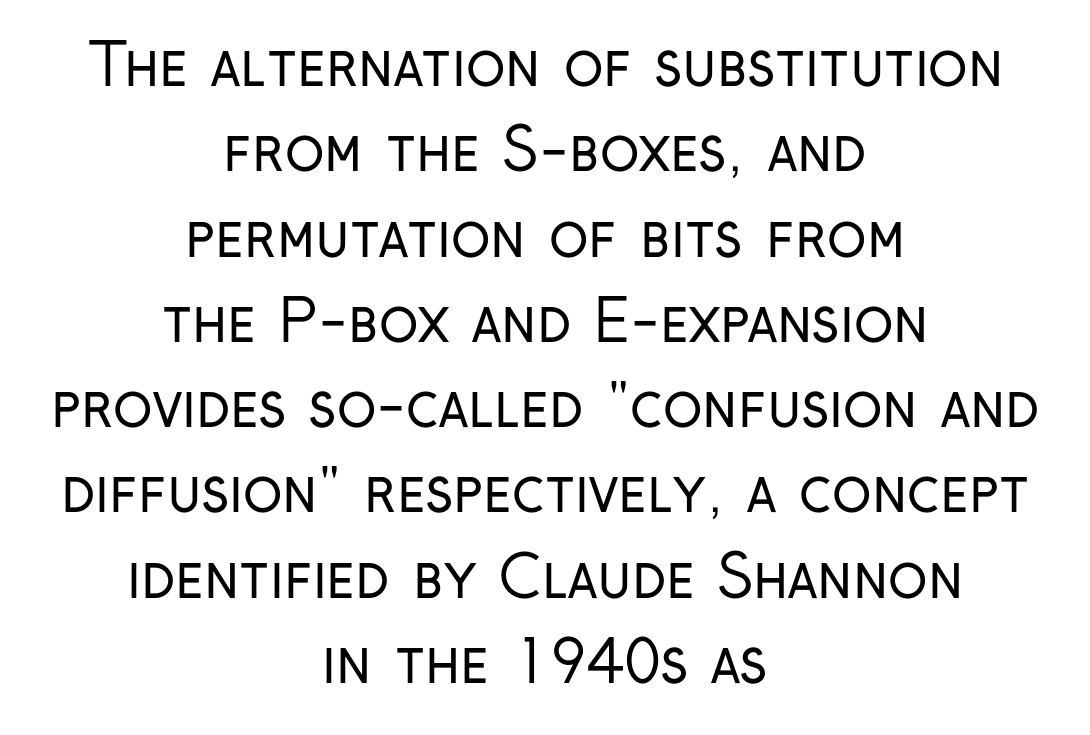
{"serif": "no", "italic": "no", "bold": "no", "weight": "regular", "width": "condensed", "stroke_contrast": "low", "x_height": "medium", "monospaced": "no", "underline": "no", "align": "center", "line_spacing": "normal", "line_spacing_ratio": 1.47, "letter_spacing": "normal", "letter_spacing_em": 0.0, "glyph_px": 58}
